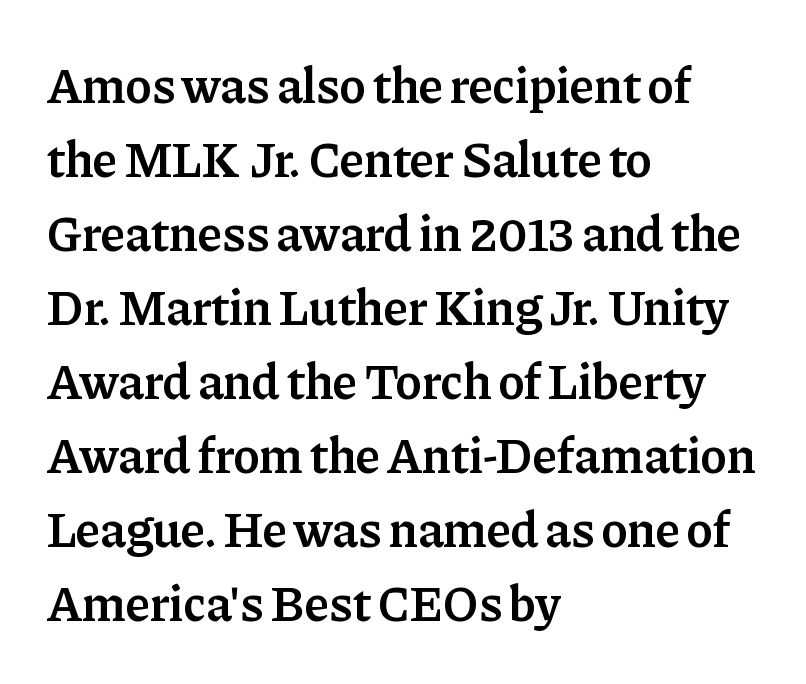
{"serif": "yes", "italic": "no", "bold": "semi", "weight": "semibold", "width": "normal", "stroke_contrast": "low", "x_height": "medium", "monospaced": "no", "underline": "no", "align": "left", "line_spacing": "normal", "line_spacing_ratio": 1.48, "letter_spacing": "normal", "letter_spacing_em": 0.0, "glyph_px": 50}
